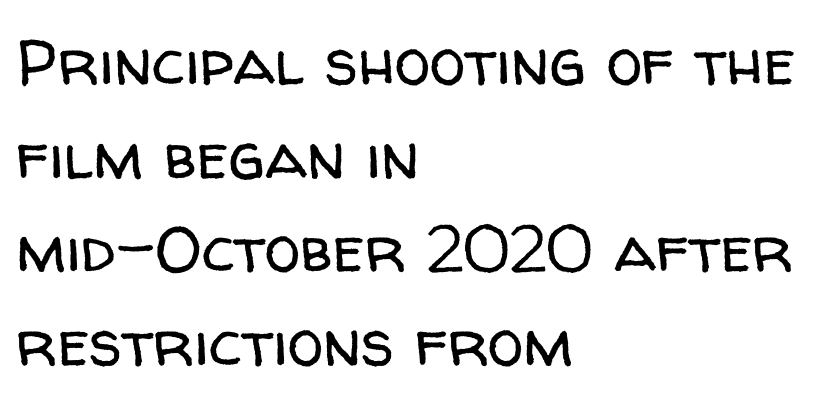
The leading is moderate, giving the passage an even texture. Honestly, there is no underline to notice here at all. The characters are drawn with everyday or finer stroke widths. This sample uses an upright cut, with every glyph sitting square on the baseline.
